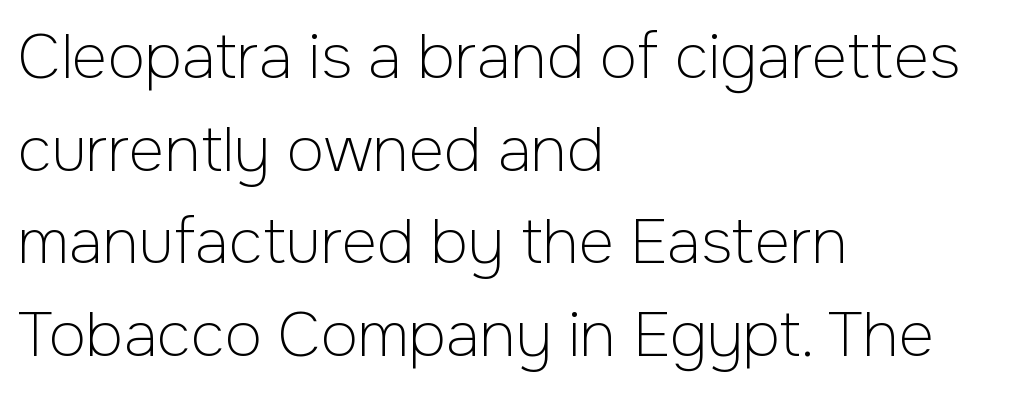
Q: Is the text bold? A: No.
Q: Is the text italic (slanted)? A: No, it is upright.
Q: Is the typeface a serif or a sans-serif typeface? A: Sans-serif.
Q: Is the text underlined? A: No.
Q: How is the paragraph aligned? A: Left-aligned.
Q: Is the spacing between letters normal or unusually wide? A: Normal.
Q: Is the spacing between lines tight, normal or loose? A: Normal.
Q: Width (condensed, normal, or wide)? A: Normal.
Q: Stroke contrast? A: Low.
Q: x-height? A: Medium.
Q: Monospaced? A: No.
